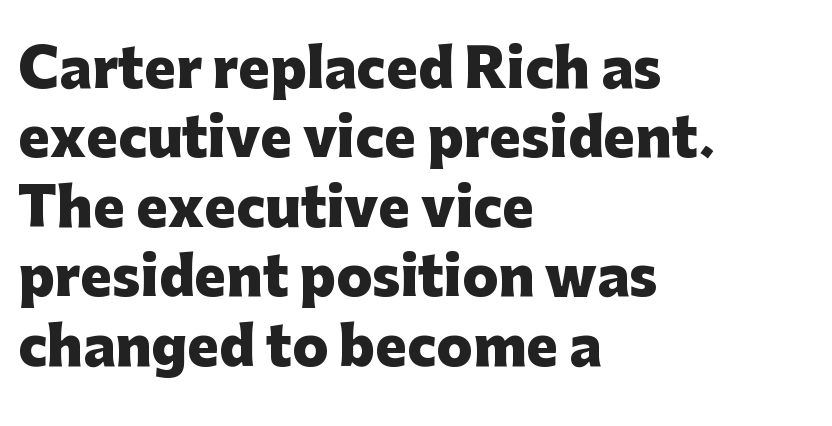
Vertical spacing — default. Character widths vary here, with narrow letters taking less room than wide ones. The axis of the letterforms is exactly vertical. On the weight axis this lands at bold, roughly 700. Spacing between characters is what you'd get straight out of the box. Layout note: lines flush left.
